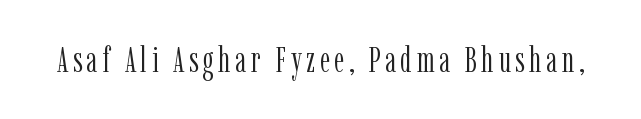
{"serif": "yes", "italic": "no", "bold": "no", "weight": "light", "width": "condensed", "stroke_contrast": "low", "x_height": "medium", "monospaced": "no", "underline": "no", "glyph_px": 35}
